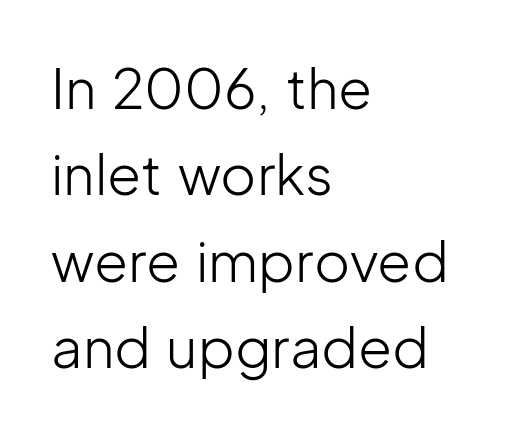
Q: Is the text bold? A: No.
Q: Is the text italic (slanted)? A: No, it is upright.
Q: Is the typeface a serif or a sans-serif typeface? A: Sans-serif.
Q: Is the text underlined? A: No.
Q: How is the paragraph aligned? A: Left-aligned.
Q: Is the spacing between letters normal or unusually wide? A: Normal.
Q: Is the spacing between lines tight, normal or loose? A: Normal.
Q: Width (condensed, normal, or wide)? A: Normal.
Q: Stroke contrast? A: Low.
Q: x-height? A: Medium.
Q: Monospaced? A: No.
